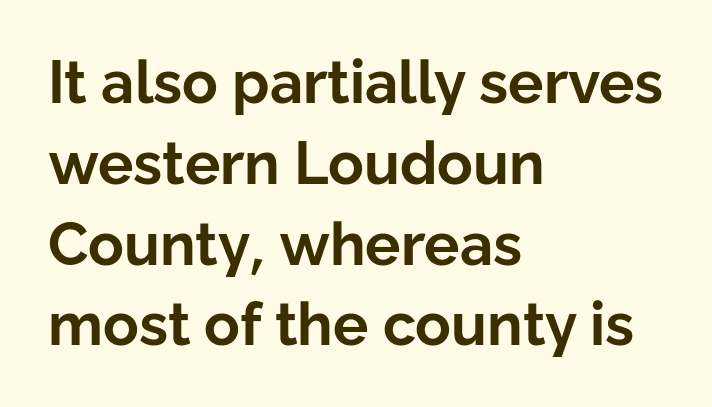
{"serif": "no", "italic": "no", "bold": "yes", "weight": "bold", "width": "normal", "stroke_contrast": "low", "x_height": "medium", "monospaced": "no", "underline": "no", "align": "left", "line_spacing": "normal", "line_spacing_ratio": 1.37, "letter_spacing": "normal", "letter_spacing_em": 0.0, "glyph_px": 59}
